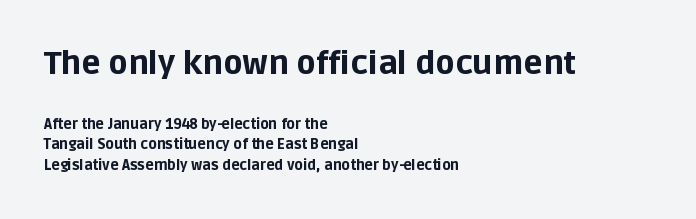
{"serif": "no", "italic": "no", "bold": "yes", "weight": "bold", "width": "normal", "stroke_contrast": "low", "x_height": "large", "monospaced": "no", "underline": "no", "align": "left", "line_spacing": "normal", "line_spacing_ratio": 1.45, "letter_spacing": "normal", "letter_spacing_em": 0.0, "larger_block": "first", "size_ratio": 2.29, "glyph_px": 32}
